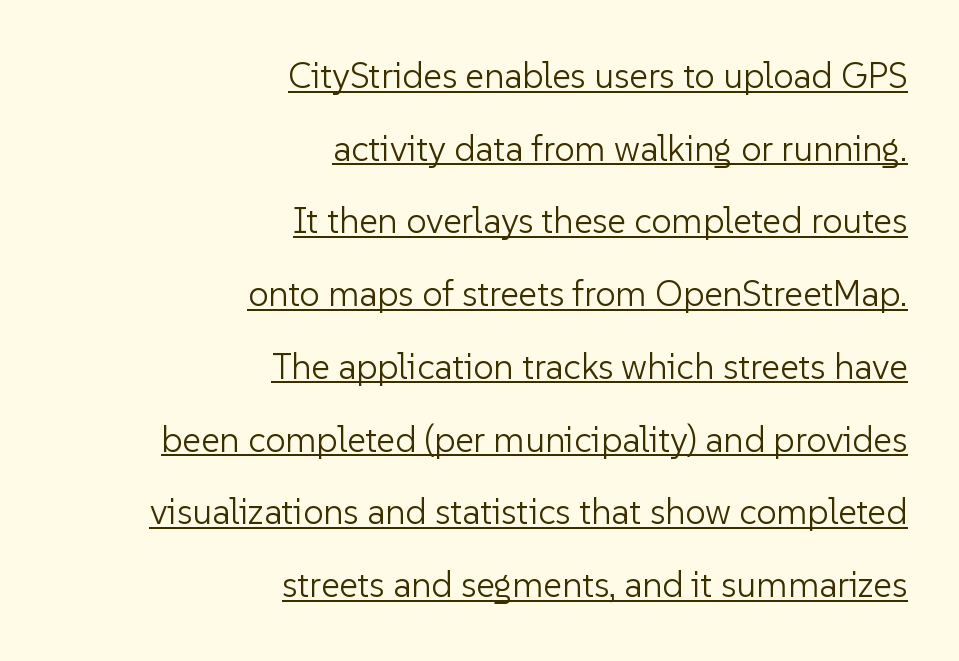
Q: Is the text bold? A: No.
Q: Is the text italic (slanted)? A: No, it is upright.
Q: Is the typeface a serif or a sans-serif typeface? A: Sans-serif.
Q: Is the text underlined? A: Yes.
Q: How is the paragraph aligned? A: Right-aligned.
Q: Is the spacing between letters normal or unusually wide? A: Normal.
Q: Is the spacing between lines tight, normal or loose? A: Loose.
Q: Width (condensed, normal, or wide)? A: Normal.
Q: Stroke contrast? A: Low.
Q: x-height? A: Medium.
Q: Monospaced? A: No.
